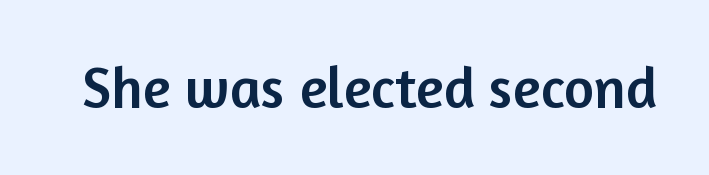
The image shows 58 px sans-serif type, upright; set normal letter spacing, not underlined; low stroke contrast and a medium x-height.
